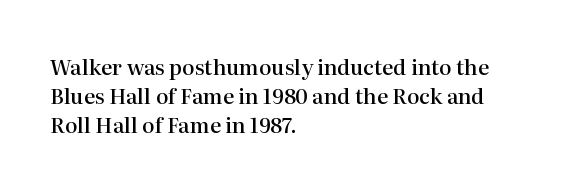
{"italic": "no", "bold": "semi", "underline": "no", "align": "left", "line_spacing": "normal", "line_spacing_ratio": 1.38, "letter_spacing": "normal", "letter_spacing_em": 0.0, "glyph_px": 21}
